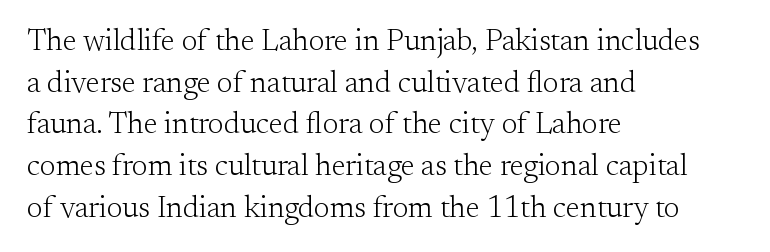
The image shows 30 px light serif type, upright; set left-aligned, normal line spacing (1.39x), normal letter spacing, not underlined; medium stroke contrast and a small x-height.
